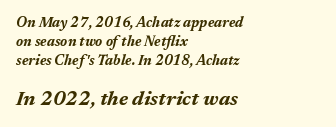
Q: Is the text bold? A: Yes.
Q: Is the text italic (slanted)? A: Yes, it leans right by about 17 degrees.
Q: Is the text underlined? A: No.
Q: How is the paragraph aligned? A: Left-aligned.
Q: Is the spacing between letters normal or unusually wide? A: Normal.
Q: Is the spacing between lines tight, normal or loose? A: Normal.
Q: Which block of text is set in a larger size, the first (top) or the second (bottom)? A: The second (bottom) one.
